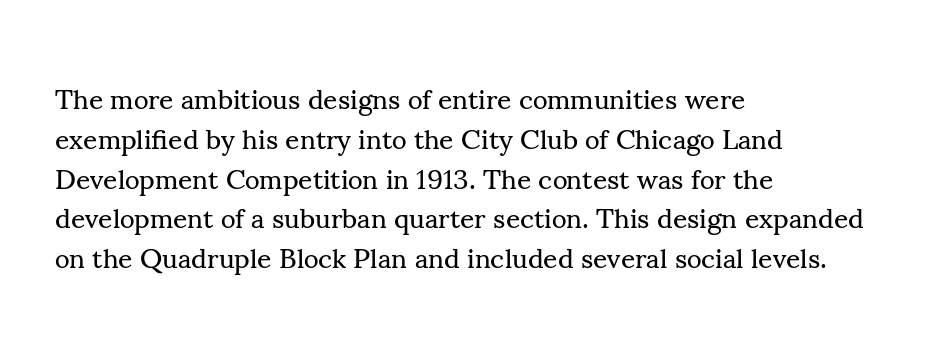
Q: Is the text bold? A: No.
Q: Is the text italic (slanted)? A: No, it is upright.
Q: Is the typeface a serif or a sans-serif typeface? A: Serif.
Q: Is the text underlined? A: No.
Q: How is the paragraph aligned? A: Left-aligned.
Q: Is the spacing between letters normal or unusually wide? A: Normal.
Q: Is the spacing between lines tight, normal or loose? A: Normal.
Q: Width (condensed, normal, or wide)? A: Normal.
Q: Stroke contrast? A: Medium.
Q: x-height? A: Small.
Q: Monospaced? A: No.
